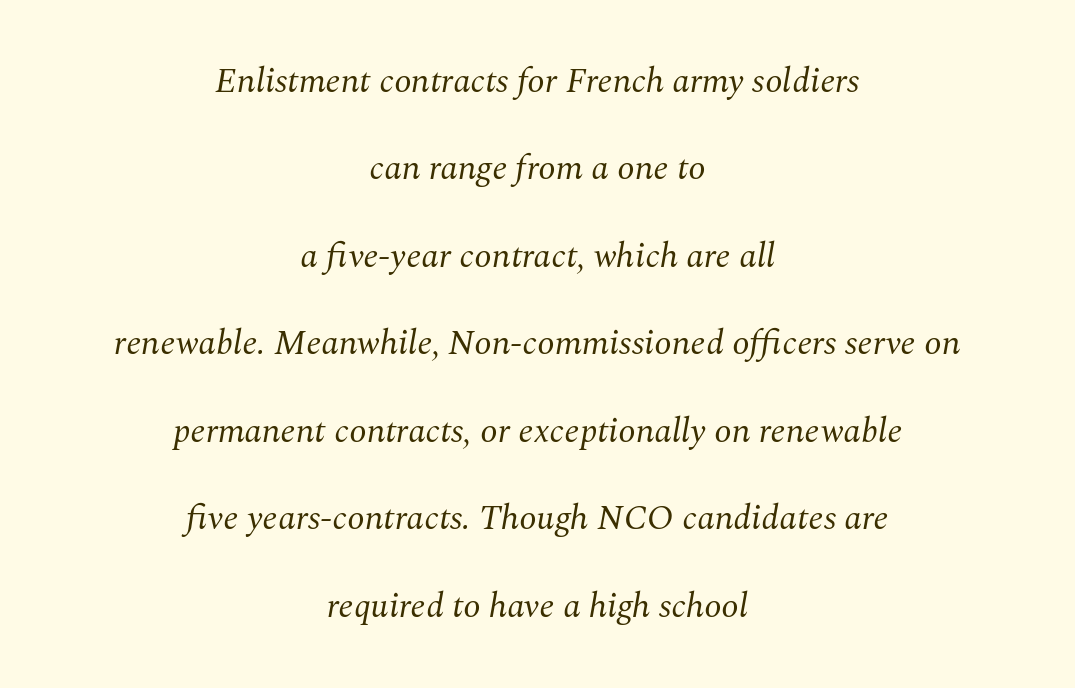
Only glyphs here, with clear space below each row. Stroke terminals: seriffed. Nothing unusual about the tracking: characters are spaced as the font intends. Line spacing here is loose. Observe the lean: these are italic letterforms. Spacing verdict: proportional, widths tailored to each character.
